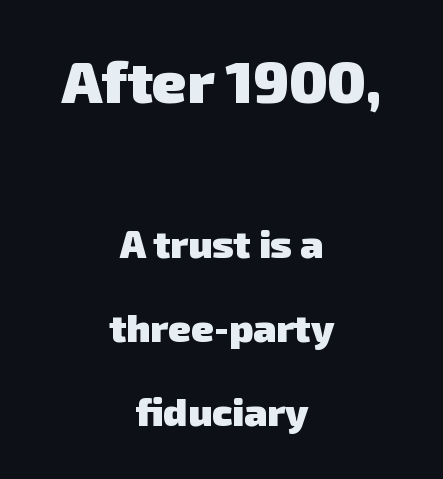
Q: Is the text bold? A: Yes.
Q: Is the typeface a serif or a sans-serif typeface? A: Sans-serif.
Q: Is the text underlined? A: No.
Q: How is the paragraph aligned? A: Centered.
Q: Is the spacing between letters normal or unusually wide? A: Normal.
Q: Is the spacing between lines tight, normal or loose? A: Loose.
Q: Which block of text is set in a larger size, the first (top) or the second (bottom)? A: The first (top) one.
Q: Width (condensed, normal, or wide)? A: Normal.
Q: Stroke contrast? A: Low.
Q: x-height? A: Medium.
Q: Monospaced? A: No.
